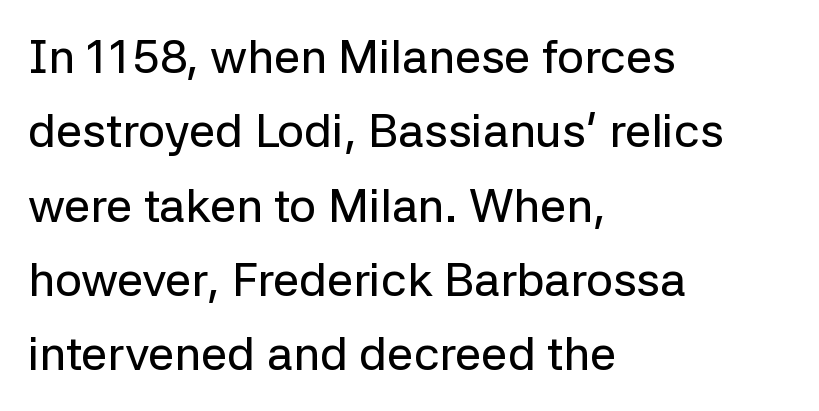
The image shows 47 px sans-serif type, upright; set left-aligned, normal line spacing (1.58x), normal letter spacing, not underlined; low stroke contrast and a medium x-height.
